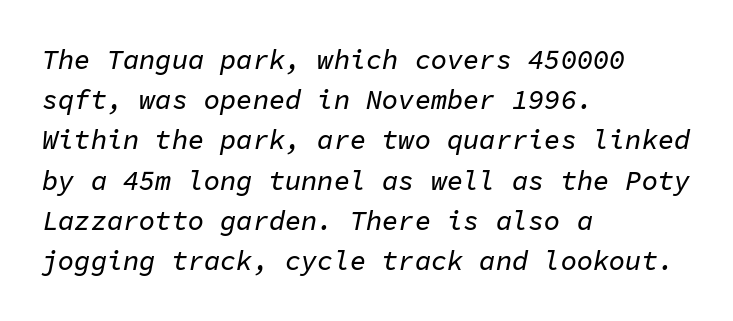
Q: Is the text italic (slanted)? A: Yes, it leans right by about 11 degrees.
Q: Is the text underlined? A: No.
Q: How is the paragraph aligned? A: Left-aligned.
Q: Is the spacing between letters normal or unusually wide? A: Normal.
Q: Is the spacing between lines tight, normal or loose? A: Normal.
